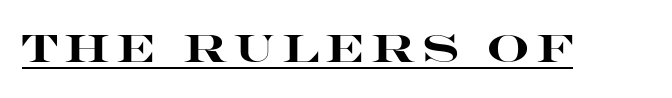
Has an underline been added? It has. Proportional: the letters do not fall into vertical columns. When letters stand straight like this, we call the style roman or upright.
